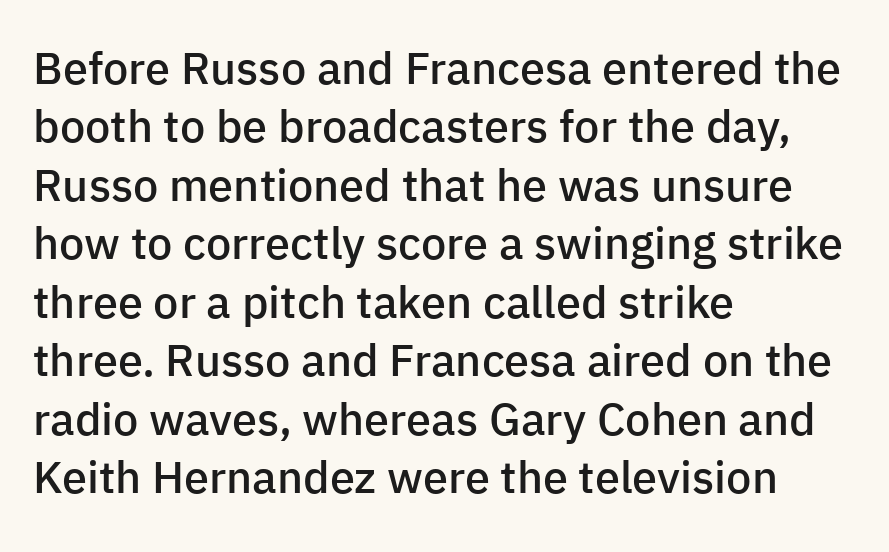
Q: Is the text bold? A: Semi-bold.
Q: Is the text italic (slanted)? A: No, it is upright.
Q: Is the typeface a serif or a sans-serif typeface? A: Sans-serif.
Q: Is the text underlined? A: No.
Q: How is the paragraph aligned? A: Left-aligned.
Q: Is the spacing between letters normal or unusually wide? A: Normal.
Q: Is the spacing between lines tight, normal or loose? A: Normal.
Q: Width (condensed, normal, or wide)? A: Normal.
Q: Stroke contrast? A: Low.
Q: x-height? A: Medium.
Q: Monospaced? A: No.
